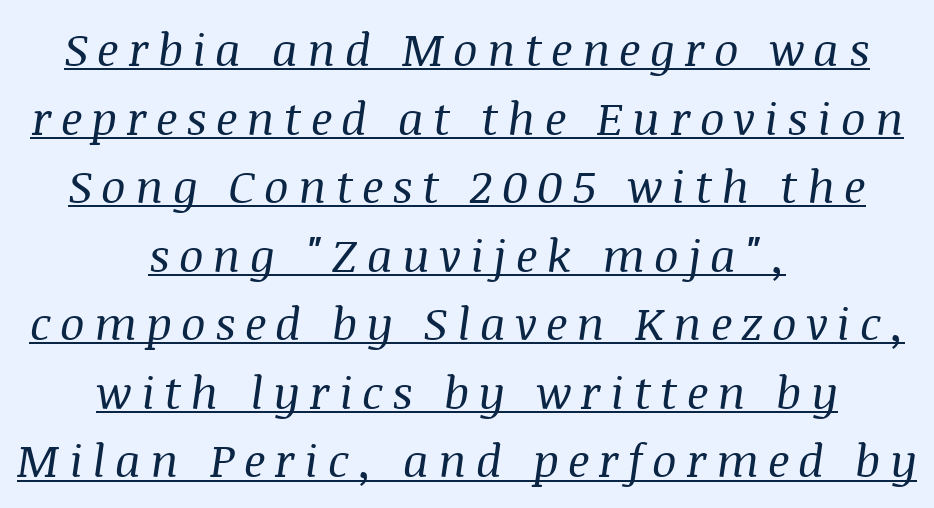
The image shows 46 px regular-weight serif type, italic (leaning right); set centered, normal line spacing (1.49x), unusually wide letter spacing (+0.2 em), underlined; medium stroke contrast and a large x-height.
